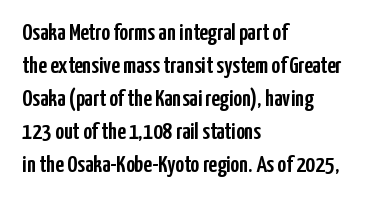
{"italic": "no", "underline": "no", "align": "left", "line_spacing": "normal", "line_spacing_ratio": 1.38, "letter_spacing": "normal", "letter_spacing_em": 0.0, "glyph_px": 24}
